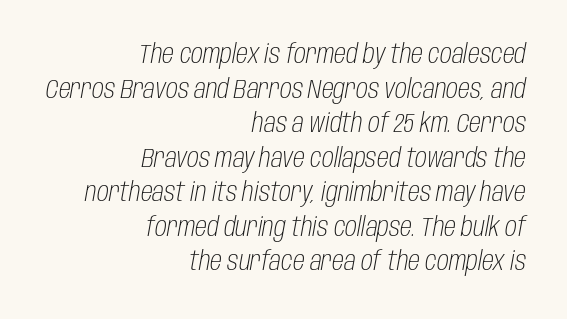
The image shows 27 px text type, italic (leaning right); set right-aligned, normal line spacing (1.28x), normal letter spacing, not underlined.
